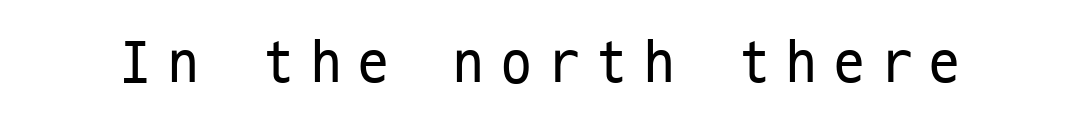
The image shows 61 px regular-weight, condensed sans-serif type, upright, monospaced; set unusually wide letter spacing (+0.28 em), not underlined; low stroke contrast and a medium x-height.
